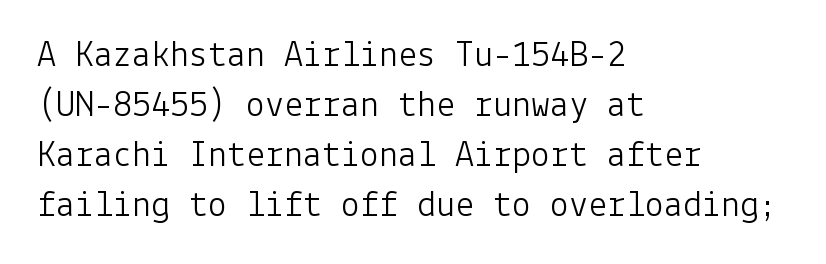
Nope, no serifs anywhere on these letters. Italic: no, the glyphs are upright roman. Interline gaps are of average width in this sample. The space beneath each line is pristine and unruled. Alignment: flush left. Students, note that the glyphs here touch the page at normal intervals.
